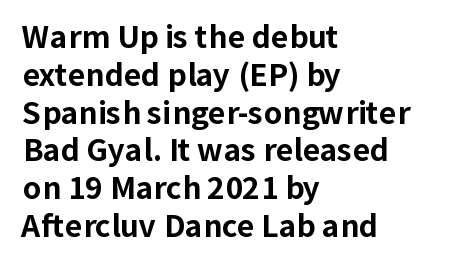
The image shows 30 px bold sans-serif type, upright; set left-aligned, normal line spacing (1.26x), normal letter spacing, not underlined; low stroke contrast and a medium x-height.
